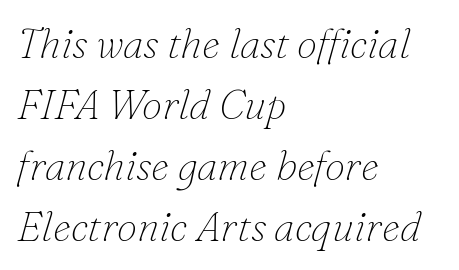
{"serif": "yes", "italic": "yes", "lean": "right", "slant_degrees": 16, "bold": "no", "weight": "thin", "width": "normal", "stroke_contrast": "low", "x_height": "small", "monospaced": "no", "underline": "no", "align": "left", "line_spacing": "normal", "line_spacing_ratio": 1.49, "letter_spacing": "normal", "letter_spacing_em": 0.0, "glyph_px": 41}
